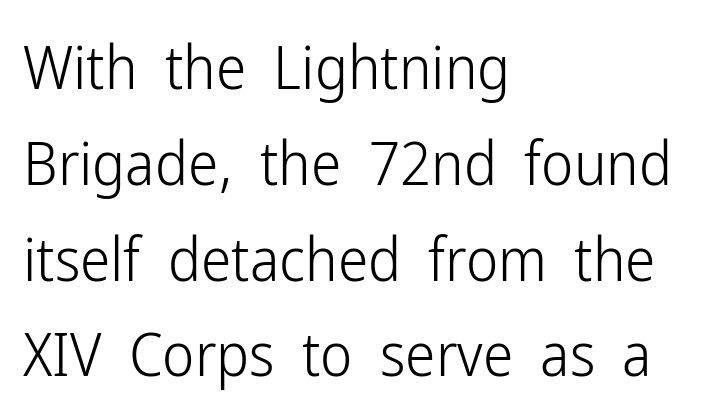
{"serif": "no", "italic": "no", "bold": "no", "weight": "light", "width": "condensed", "stroke_contrast": "low", "x_height": "medium", "monospaced": "no", "underline": "no", "align": "left", "line_spacing": "normal", "line_spacing_ratio": 1.57, "letter_spacing": "normal", "letter_spacing_em": 0.0, "glyph_px": 61}
